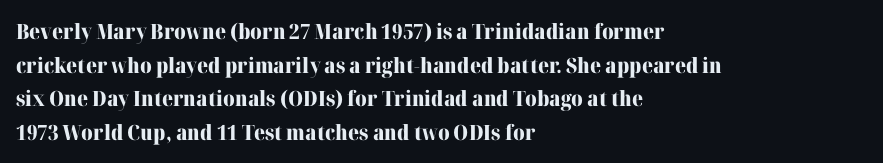
The image shows 21 px bold type, upright; set left-aligned, normal line spacing (1.6x), normal letter spacing, not underlined.
